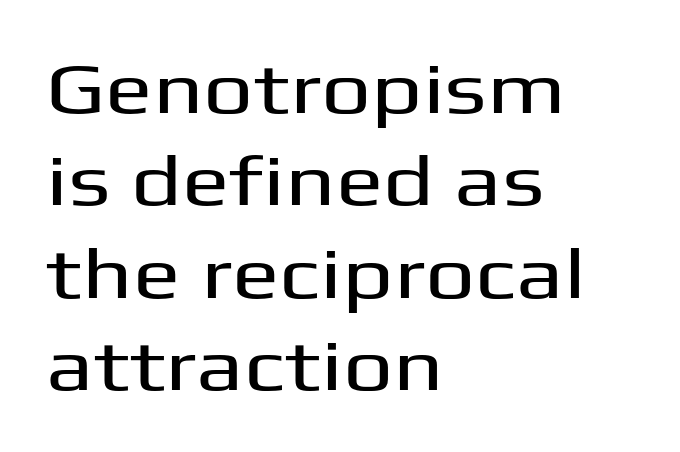
Q: Is the text italic (slanted)? A: No, it is upright.
Q: Is the typeface a serif or a sans-serif typeface? A: Sans-serif.
Q: Is the text underlined? A: No.
Q: How is the paragraph aligned? A: Left-aligned.
Q: Is the spacing between letters normal or unusually wide? A: Normal.
Q: Is the spacing between lines tight, normal or loose? A: Normal.
Q: Width (condensed, normal, or wide)? A: Wide.
Q: Stroke contrast? A: Medium.
Q: x-height? A: Medium.
Q: Monospaced? A: No.
